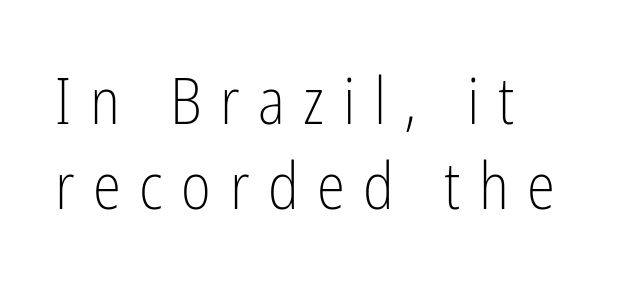
Stem width sits at or under what a default text font uses. Serifs: no, the terminals of the letterforms are clean. The face used here is proportionally spaced, like ordinary book or web type. A normal amount of white space separates one row of letters from the next.
